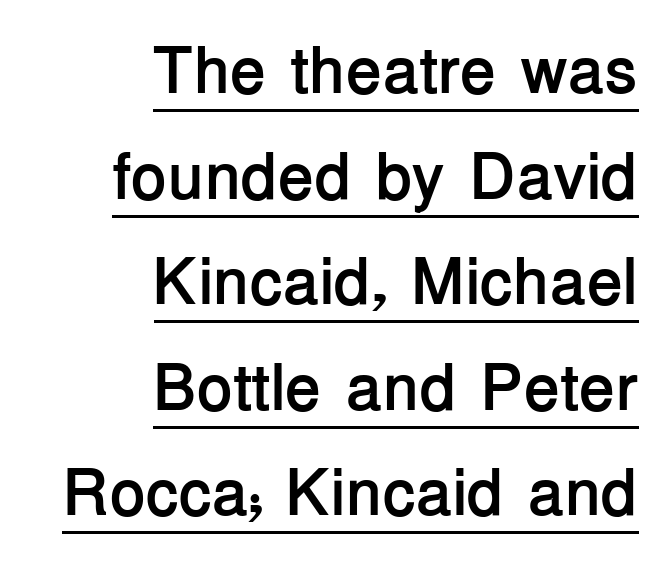
The lettering stays uniformly vertical, giving the passage a roman look. This sample uses plain, unmodified letter spacing. Is there much room between lines? A standard amount, neither cramped nor airy. The passage shown is emphatically bold. Notice how a bar underscores the lettering throughout.
